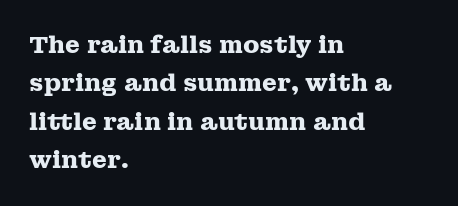
The image shows 24 px bold type, upright; set left-aligned, normal line spacing (1.6x), normal letter spacing, not underlined.
